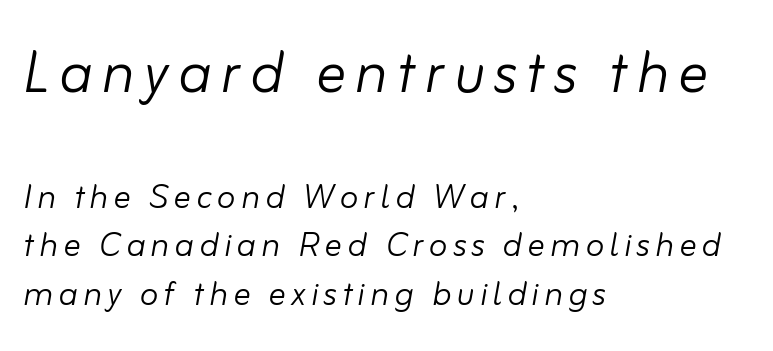
Unmarked baselines from the first word to the last. Weight: not bold — regular or lighter. Do the characters align in a grid? No, the font is proportional. Notice how the passage keeps a crisp vertical edge on the left only.
